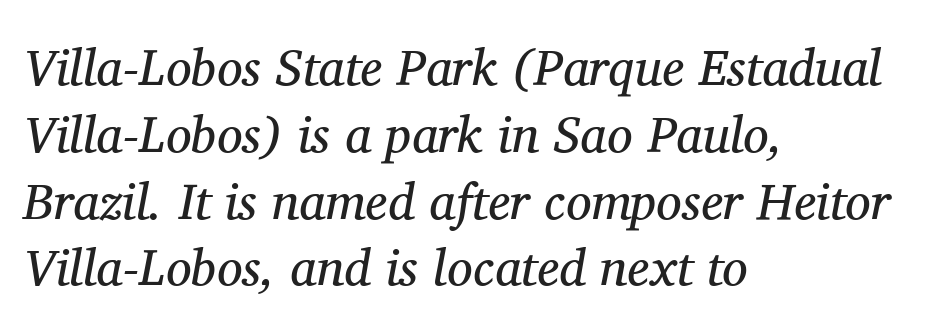
Q: Is the text bold? A: No.
Q: Is the text italic (slanted)? A: Yes, it leans right by about 11 degrees.
Q: Is the typeface a serif or a sans-serif typeface? A: Serif.
Q: Is the text underlined? A: No.
Q: How is the paragraph aligned? A: Left-aligned.
Q: Is the spacing between letters normal or unusually wide? A: Normal.
Q: Is the spacing between lines tight, normal or loose? A: Normal.
Q: Width (condensed, normal, or wide)? A: Normal.
Q: Stroke contrast? A: Medium.
Q: x-height? A: Medium.
Q: Monospaced? A: No.
